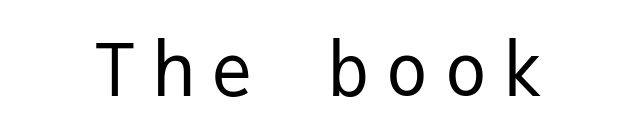
{"serif": "no", "italic": "no", "bold": "no", "weight": "regular", "width": "normal", "stroke_contrast": "low", "x_height": "medium", "monospaced": "yes", "underline": "no", "letter_spacing": "wide", "letter_spacing_em": 0.2, "glyph_px": 73}
